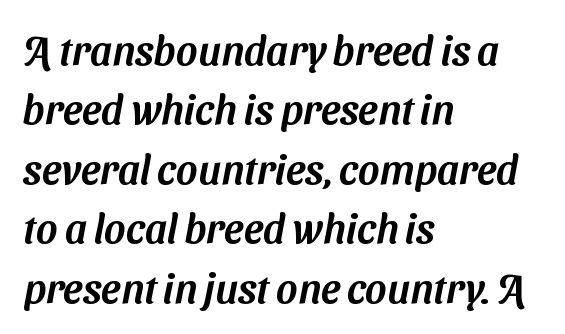
The glyphs in this specimen are sans serif. The lines in this sample share a left origin and differ only in where they stop. This sample keeps an unexceptional amount of space between lines. Looks like regular typesetting: each glyph gets only the width it needs. Nobody touched the tracking dial on this one.
